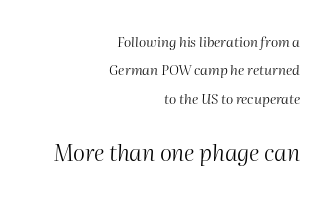
The image shows 23 px text type, italic (leaning right); set right-aligned, loose line spacing (2.02x), normal letter spacing, not underlined; the second (bottom) block is 1.64x larger.
